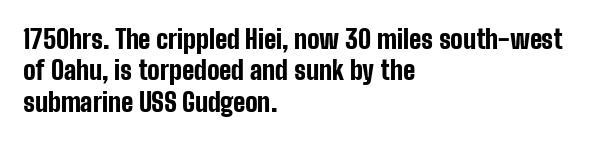
Q: Is the text bold? A: Yes.
Q: Is the text italic (slanted)? A: No, it is upright.
Q: Is the text underlined? A: No.
Q: How is the paragraph aligned? A: Left-aligned.
Q: Is the spacing between letters normal or unusually wide? A: Normal.
